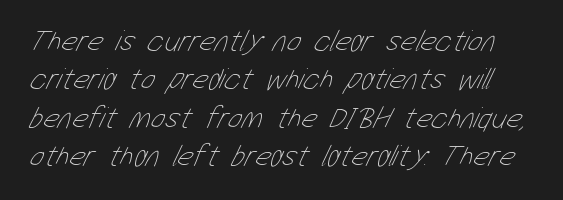
The image shows 30 px thin, condensed type; set normal line spacing (1.28x), normal letter spacing, not underlined; low stroke contrast and a medium x-height.
